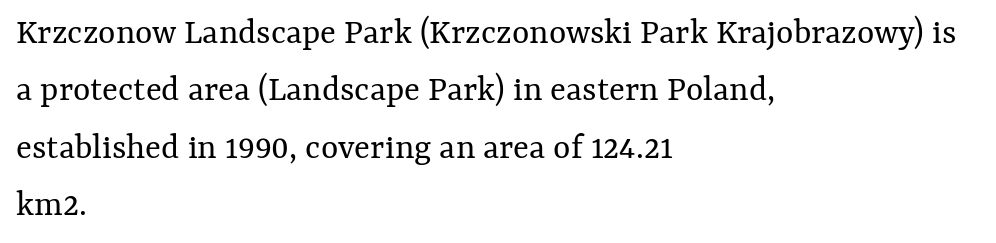
The image shows 37 px regular-weight type, upright; set left-aligned, normal line spacing (1.55x), normal letter spacing, not underlined; medium stroke contrast and a medium x-height.
